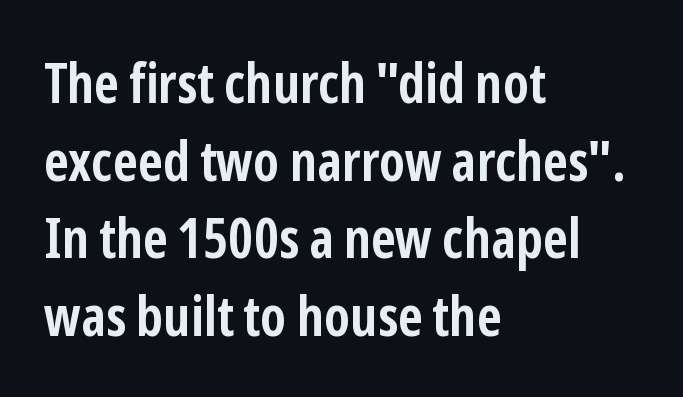
The image shows 55 px semibold, condensed sans-serif type, upright; set left-aligned, normal line spacing (1.41x), normal letter spacing, not underlined; low stroke contrast and a medium x-height.
